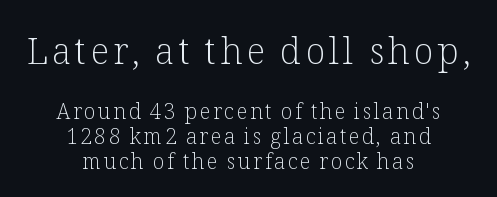
The image shows 36 px light serif type, upright; set centered, line spacing 1.19x, not underlined; the first (top) block is 1.71x larger; low stroke contrast and a medium x-height.
